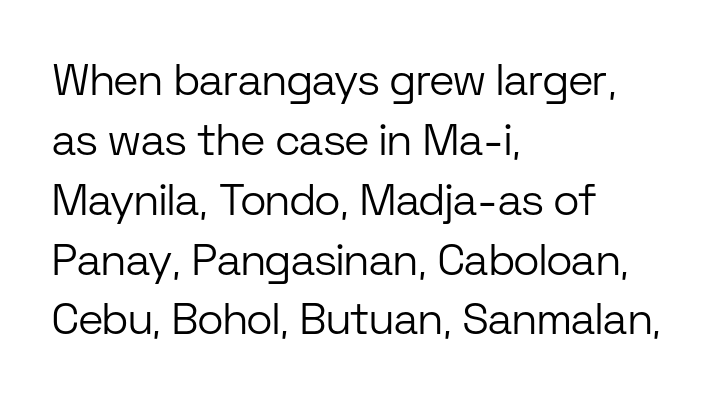
The image shows 44 px light sans-serif type, upright; set left-aligned, normal line spacing (1.36x), normal letter spacing, not underlined; low stroke contrast and a medium x-height.
